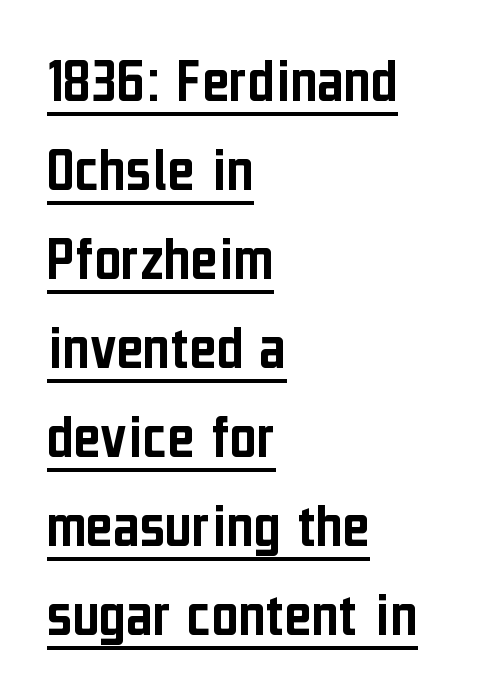
Q: Is the text italic (slanted)? A: No, it is upright.
Q: Is the typeface a serif or a sans-serif typeface? A: Sans-serif.
Q: Is the text underlined? A: Yes.
Q: How is the paragraph aligned? A: Left-aligned.
Q: Is the spacing between letters normal or unusually wide? A: Normal.
Q: Is the spacing between lines tight, normal or loose? A: Normal.
Q: Width (condensed, normal, or wide)? A: Condensed.
Q: Stroke contrast? A: Low.
Q: x-height? A: Medium.
Q: Monospaced? A: No.
